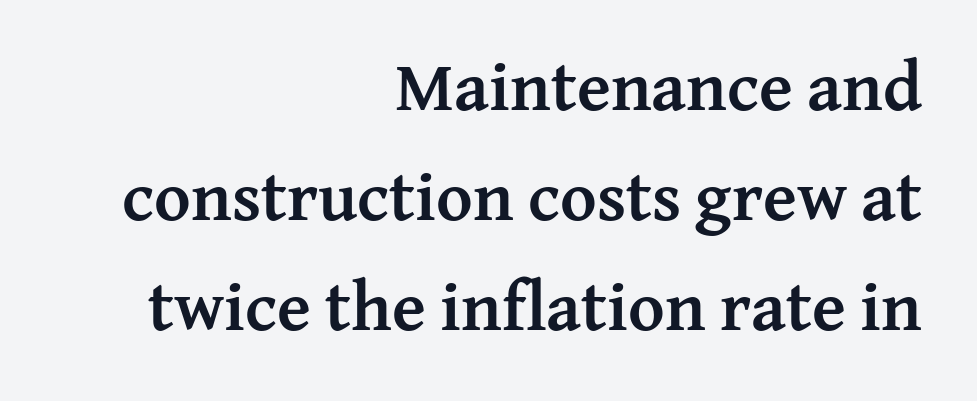
Q: Is the text bold? A: Yes.
Q: Is the text italic (slanted)? A: No, it is upright.
Q: Is the typeface a serif or a sans-serif typeface? A: Serif.
Q: Is the text underlined? A: No.
Q: How is the paragraph aligned? A: Right-aligned.
Q: Is the spacing between letters normal or unusually wide? A: Normal.
Q: Is the spacing between lines tight, normal or loose? A: Normal.
Q: Width (condensed, normal, or wide)? A: Normal.
Q: Stroke contrast? A: Medium.
Q: x-height? A: Medium.
Q: Monospaced? A: No.
